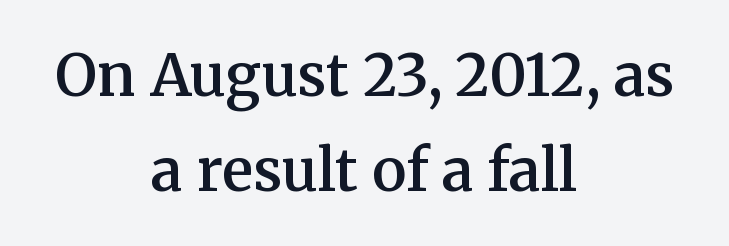
The image shows 58 px semibold serif type, upright; set centered, normal line spacing (1.64x), normal letter spacing, not underlined; medium stroke contrast and a medium x-height.
